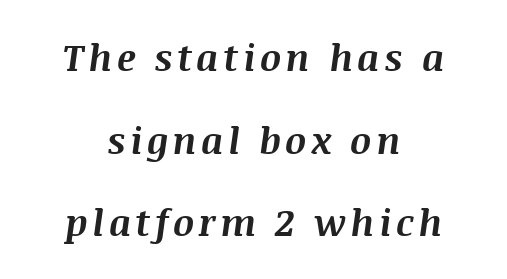
The image shows 37 px bold type, italic (leaning right); set centered, loose line spacing (2.23x), not underlined; medium stroke contrast and a large x-height.
